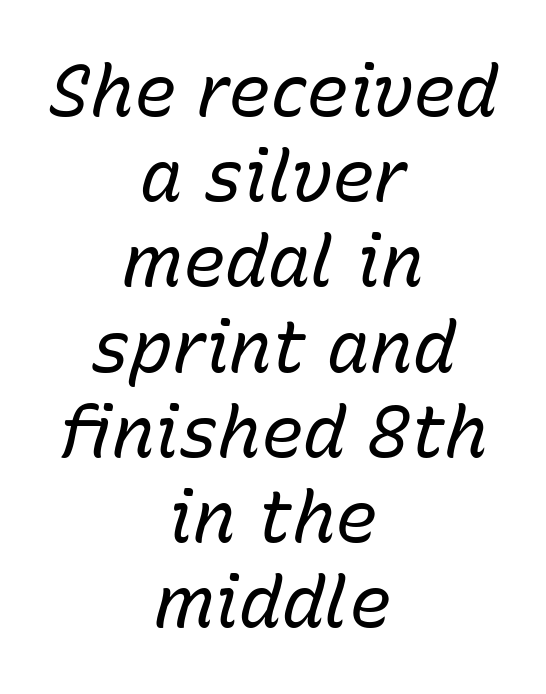
{"italic": "yes", "lean": "right", "slant_degrees": 15, "bold": "no", "weight": "regular", "width": "normal", "stroke_contrast": "low", "x_height": "medium", "monospaced": "no", "underline": "no", "align": "center", "line_spacing_ratio": 1.2, "letter_spacing": "normal", "letter_spacing_em": 0.0, "glyph_px": 71}
